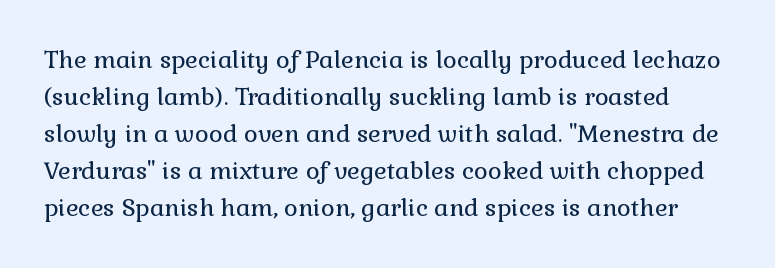
The image shows 24 px text type, upright; set normal line spacing (1.54x), normal letter spacing, not underlined.
